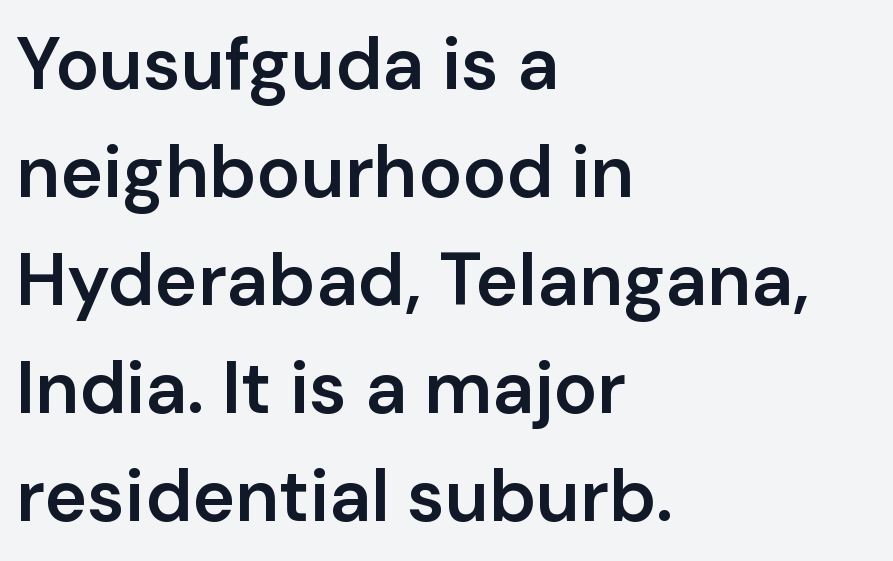
{"serif": "no", "italic": "no", "bold": "semi", "weight": "semibold", "width": "normal", "stroke_contrast": "low", "x_height": "medium", "monospaced": "no", "underline": "no", "align": "left", "line_spacing": "normal", "line_spacing_ratio": 1.48, "letter_spacing": "normal", "letter_spacing_em": 0.0, "glyph_px": 73}
